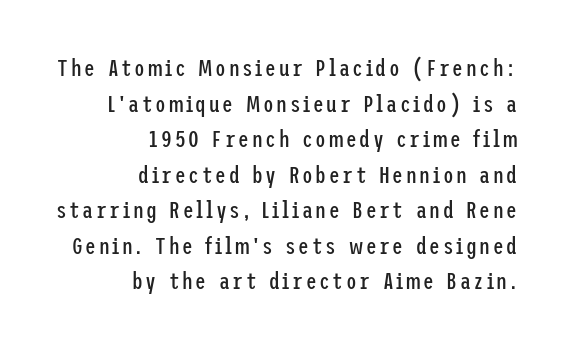
{"italic": "no", "bold": "no", "underline": "no", "align": "right", "line_spacing": "normal", "line_spacing_ratio": 1.48, "glyph_px": 24}
